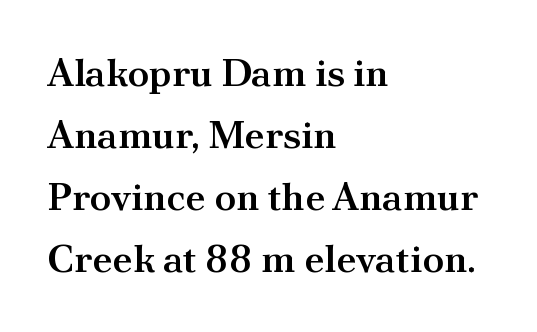
Q: Is the text bold? A: Semi-bold.
Q: Is the text italic (slanted)? A: No, it is upright.
Q: Is the typeface a serif or a sans-serif typeface? A: Serif.
Q: Is the text underlined? A: No.
Q: How is the paragraph aligned? A: Left-aligned.
Q: Is the spacing between letters normal or unusually wide? A: Normal.
Q: Is the spacing between lines tight, normal or loose? A: Normal.
Q: Width (condensed, normal, or wide)? A: Normal.
Q: Stroke contrast? A: Medium.
Q: x-height? A: Small.
Q: Monospaced? A: No.
